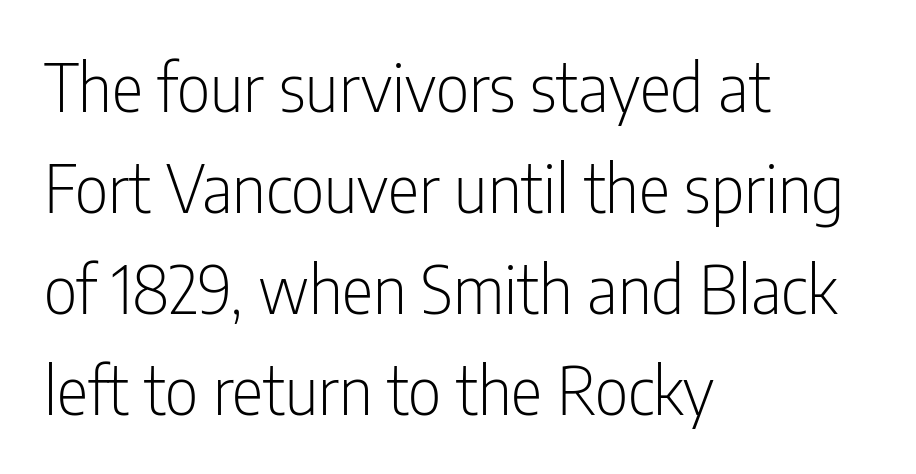
Q: Is the text bold? A: No.
Q: Is the text italic (slanted)? A: No, it is upright.
Q: Is the typeface a serif or a sans-serif typeface? A: Sans-serif.
Q: Is the text underlined? A: No.
Q: How is the paragraph aligned? A: Left-aligned.
Q: Is the spacing between letters normal or unusually wide? A: Normal.
Q: Is the spacing between lines tight, normal or loose? A: Normal.
Q: Width (condensed, normal, or wide)? A: Condensed.
Q: Stroke contrast? A: Low.
Q: x-height? A: Medium.
Q: Monospaced? A: No.
